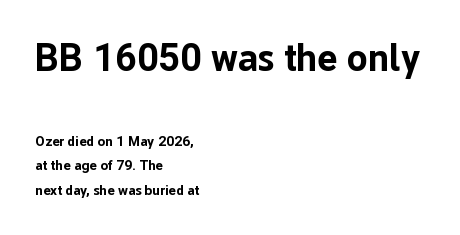
{"serif": "no", "italic": "no", "bold": "yes", "weight": "bold", "width": "normal", "stroke_contrast": "low", "x_height": "medium", "monospaced": "no", "underline": "no", "align": "left", "line_spacing_ratio": 1.77, "letter_spacing": "normal", "letter_spacing_em": 0.0, "larger_block": "first", "size_ratio": 2.71, "glyph_px": 38}
